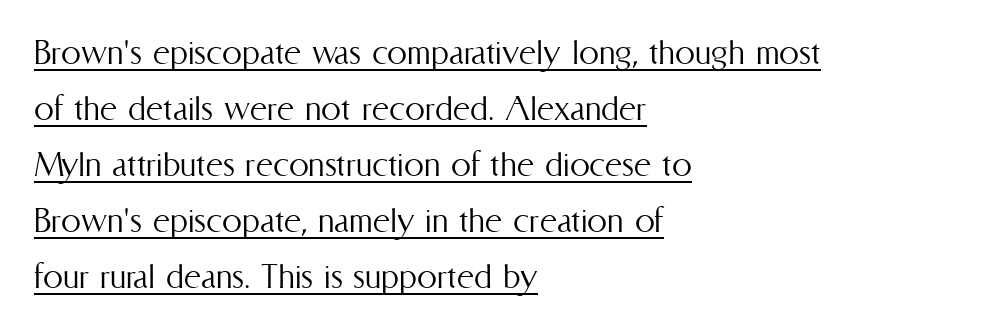
Looks like someone drew a line under every word here. Varying glyph widths throughout — classic text-font behaviour. No italicization has been applied; the sample stays upright. A student would call this left alignment; a typographer would say flush left, rag right. Leading matches the norm, producing a regular column. Nothing heavy about these letters — not bold at all.
